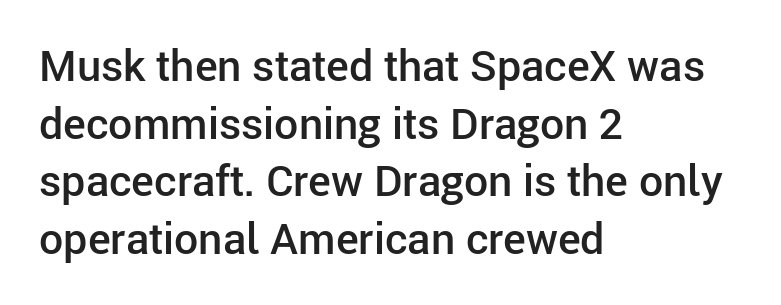
The image shows 43 px semibold sans-serif type, upright; set left-aligned, normal line spacing (1.34x), normal letter spacing, not underlined; low stroke contrast and a medium x-height.
